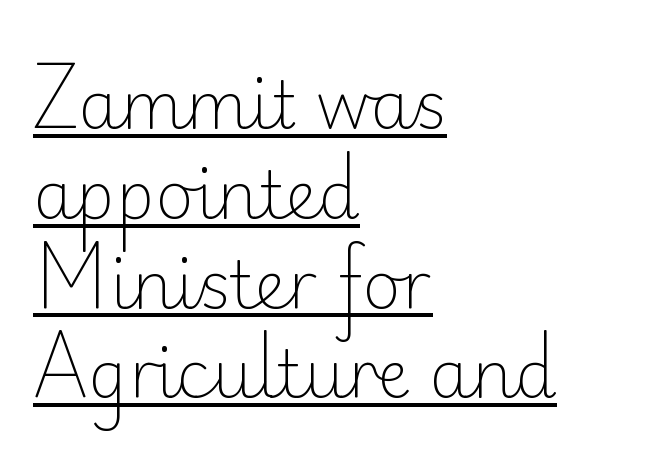
Q: Is the text bold? A: No.
Q: Is the text italic (slanted)? A: No, it is upright.
Q: Is the typeface a serif or a sans-serif typeface? A: Sans-serif.
Q: Is the text underlined? A: Yes.
Q: How is the paragraph aligned? A: Left-aligned.
Q: Is the spacing between letters normal or unusually wide? A: Normal.
Q: Is the spacing between lines tight, normal or loose? A: Normal.
Q: Width (condensed, normal, or wide)? A: Normal.
Q: Stroke contrast? A: Low.
Q: x-height? A: Small.
Q: Monospaced? A: No.
